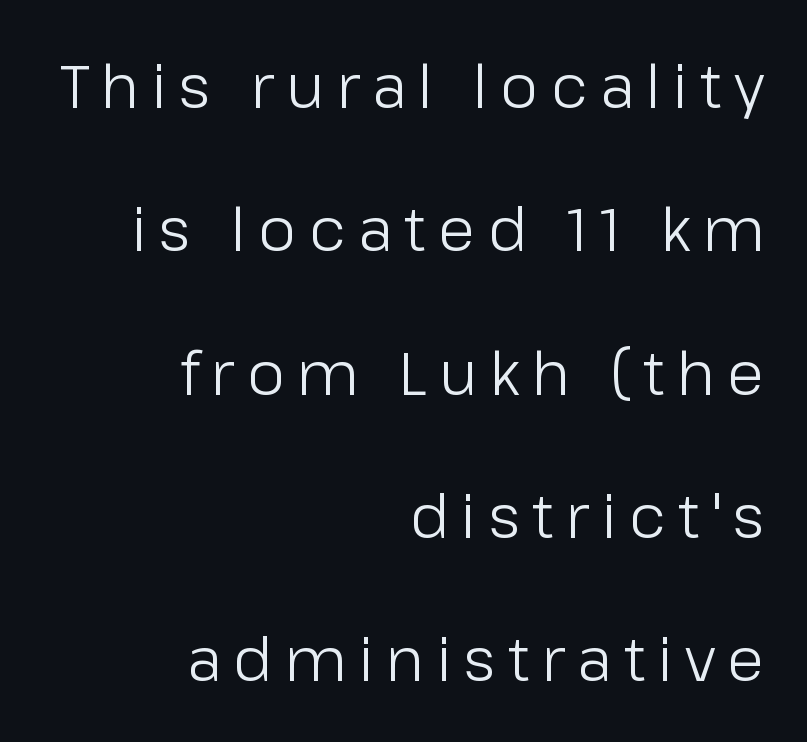
{"serif": "no", "italic": "no", "bold": "no", "weight": "light", "width": "normal", "stroke_contrast": "low", "x_height": "medium", "monospaced": "no", "underline": "no", "align": "right", "line_spacing": "loose", "line_spacing_ratio": 2.35, "letter_spacing": "wide", "letter_spacing_em": 0.2, "glyph_px": 61}
